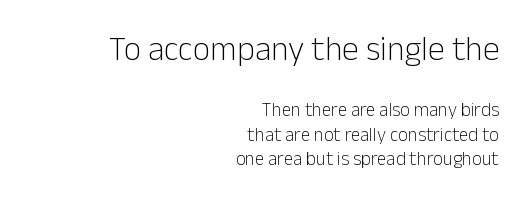
The image shows 34 px light sans-serif type, upright; set right-aligned, normal line spacing (1.29x), normal letter spacing, not underlined; the first (top) block is 1.79x larger; low stroke contrast and a medium x-height.
